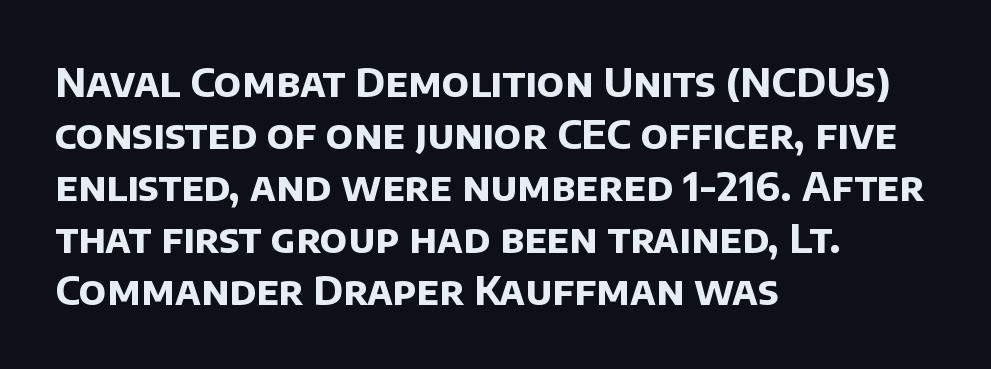
The passage shown has conventional tracking throughout. The passage is arranged the way most books set body copy — flush left. This sample has the flowing, uneven cadence of proportional lettering. Just letters on the line, the space beneath them empty. Quick note: interline space is typical. A dark, heavy texture on the line: the type is bold.
